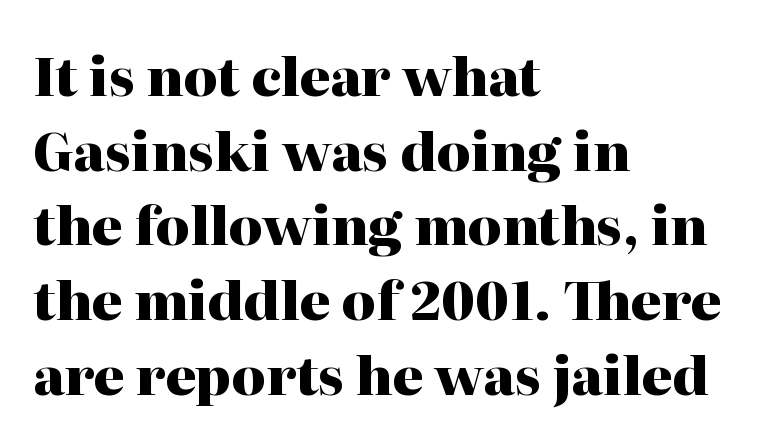
The characters display serif detailing at their extremities. This is heavy type, rendered in bold. Is the block centered? No — it sits flush against the left margin. The space between consecutive lines is moderate. Proportional: the letters do not fall into vertical columns.
